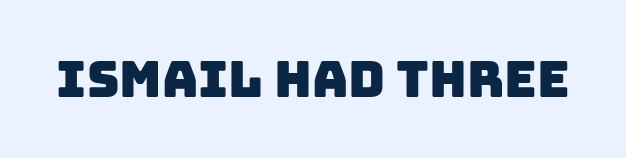
Each letter keeps its own natural width here, so spacing adapts to shape. Nobody drew a line under any word here. Font category for this specimen: sans-serif. The type is set solid horizontally, with unmodified tracking.
